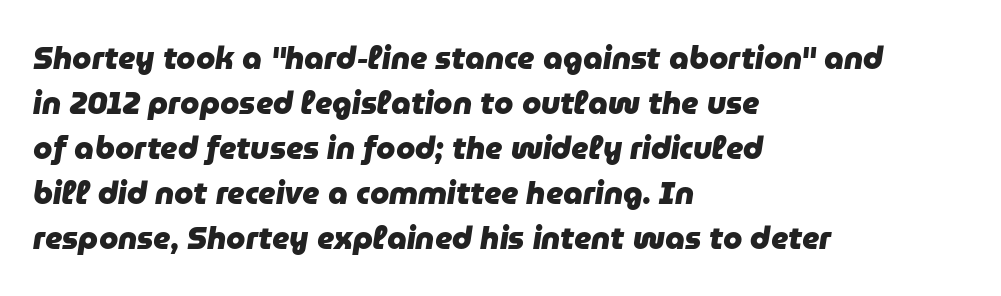
Q: Is the text bold? A: Yes.
Q: Is the text italic (slanted)? A: Yes, it leans right by about 9 degrees.
Q: Is the text underlined? A: No.
Q: How is the paragraph aligned? A: Left-aligned.
Q: Is the spacing between letters normal or unusually wide? A: Normal.
Q: Is the spacing between lines tight, normal or loose? A: Normal.
Q: Width (condensed, normal, or wide)? A: Normal.
Q: Stroke contrast? A: Low.
Q: x-height? A: Medium.
Q: Monospaced? A: No.
